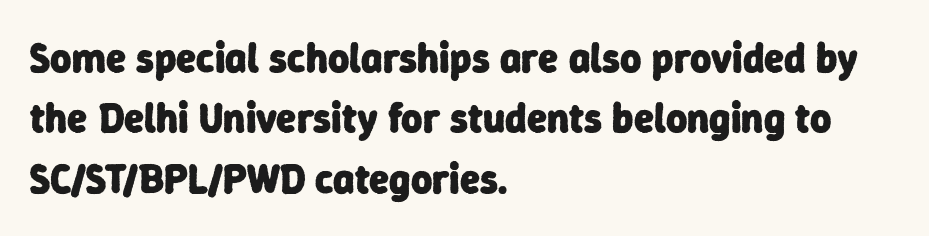
The paragraph has a hard left edge and a soft right edge. Compared with typical paragraphs, the rows here are spaced about the same. Short note: letters normally spaced. The characters look thick and weighty, a clear bold.
